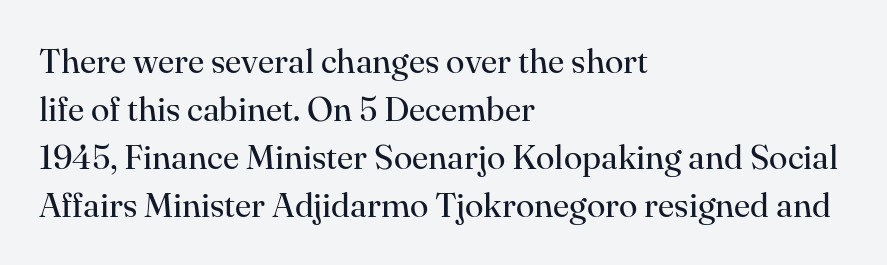
{"serif": "yes", "italic": "no", "bold": "no", "weight": "regular", "width": "normal", "stroke_contrast": "high", "x_height": "small", "monospaced": "no", "underline": "no", "align": "left", "line_spacing": "normal", "line_spacing_ratio": 1.41, "letter_spacing": "normal", "letter_spacing_em": 0.0, "glyph_px": 34}
